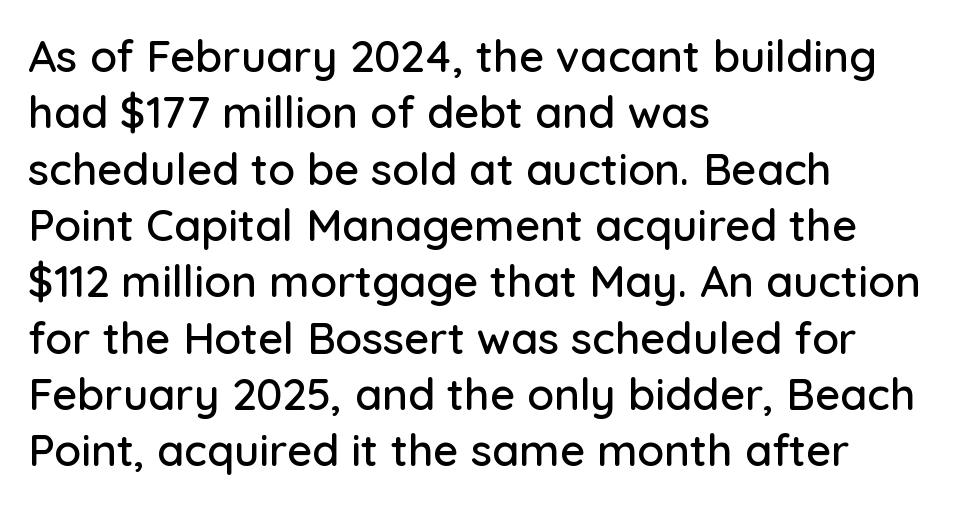
The image shows 44 px sans-serif type, upright; set left-aligned, normal line spacing (1.28x), normal letter spacing, not underlined; low stroke contrast and a medium x-height.
